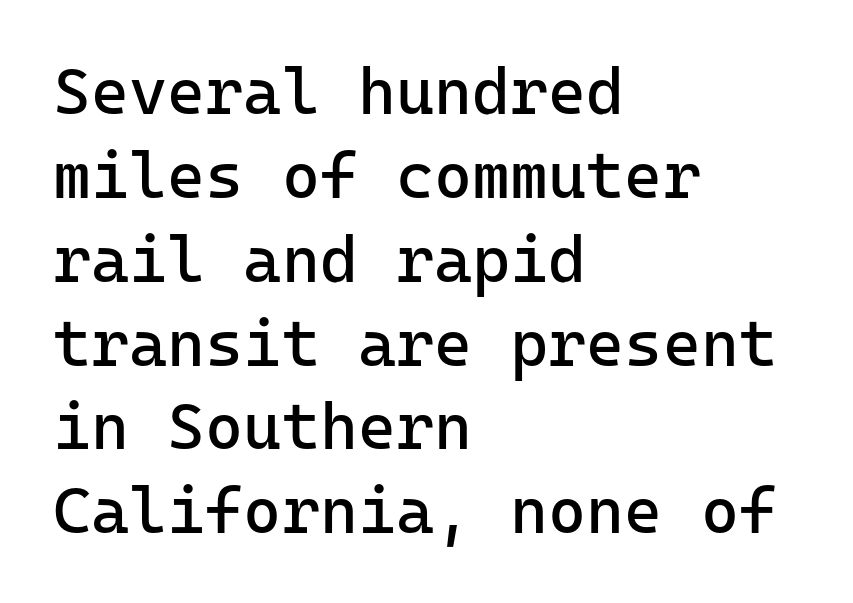
Q: Is the text bold? A: No.
Q: Is the text italic (slanted)? A: No, it is upright.
Q: Is the typeface a serif or a sans-serif typeface? A: Sans-serif.
Q: Is the text underlined? A: No.
Q: How is the paragraph aligned? A: Left-aligned.
Q: Is the spacing between letters normal or unusually wide? A: Normal.
Q: Is the spacing between lines tight, normal or loose? A: Normal.
Q: Width (condensed, normal, or wide)? A: Normal.
Q: Stroke contrast? A: Low.
Q: x-height? A: Medium.
